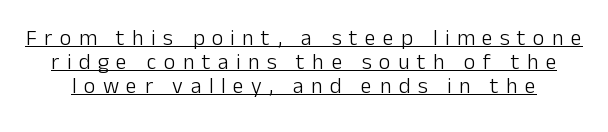
Q: Is the text bold? A: No.
Q: Is the text italic (slanted)? A: No, it is upright.
Q: Is the text underlined? A: Yes.
Q: Is the spacing between letters normal or unusually wide? A: Unusually wide.
Q: Is the spacing between lines tight, normal or loose? A: Tight.
